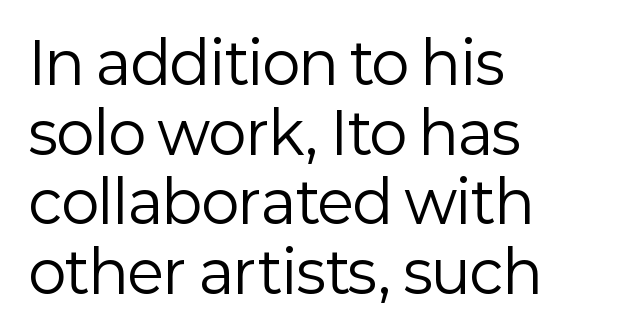
Q: Is the text bold? A: No.
Q: Is the text italic (slanted)? A: No, it is upright.
Q: Is the typeface a serif or a sans-serif typeface? A: Sans-serif.
Q: Is the text underlined? A: No.
Q: How is the paragraph aligned? A: Left-aligned.
Q: Is the spacing between letters normal or unusually wide? A: Normal.
Q: Width (condensed, normal, or wide)? A: Normal.
Q: Stroke contrast? A: Low.
Q: x-height? A: Medium.
Q: Monospaced? A: No.
